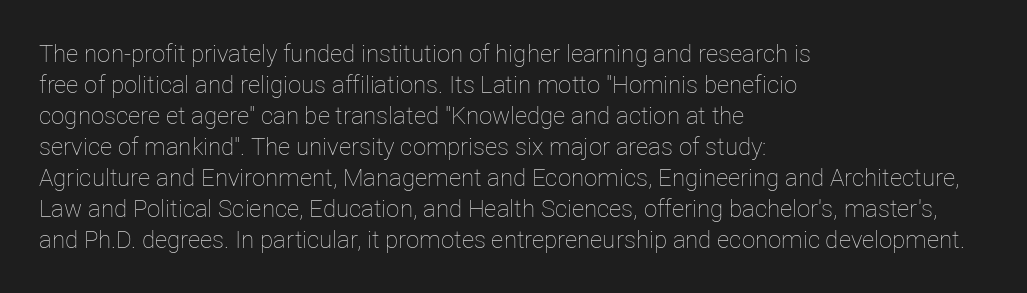
Q: Is the text bold? A: No.
Q: Is the text italic (slanted)? A: No, it is upright.
Q: Is the text underlined? A: No.
Q: How is the paragraph aligned? A: Left-aligned.
Q: Is the spacing between letters normal or unusually wide? A: Normal.
Q: Is the spacing between lines tight, normal or loose? A: Normal.
